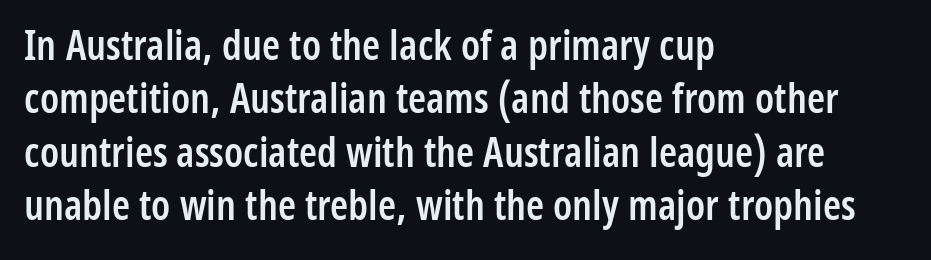
{"serif": "no", "italic": "no", "bold": "semi", "weight": "semibold", "width": "condensed", "stroke_contrast": "low", "x_height": "medium", "monospaced": "no", "underline": "no", "align": "left", "line_spacing": "normal", "line_spacing_ratio": 1.3, "letter_spacing": "normal", "letter_spacing_em": 0.0, "glyph_px": 41}
